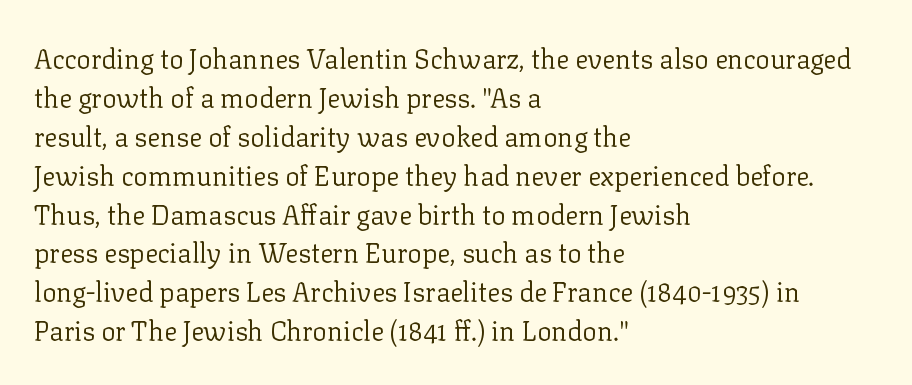
Q: Is the text bold? A: No.
Q: Is the text italic (slanted)? A: No, it is upright.
Q: Is the text underlined? A: No.
Q: How is the paragraph aligned? A: Left-aligned.
Q: Is the spacing between letters normal or unusually wide? A: Normal.
Q: Is the spacing between lines tight, normal or loose? A: Normal.
